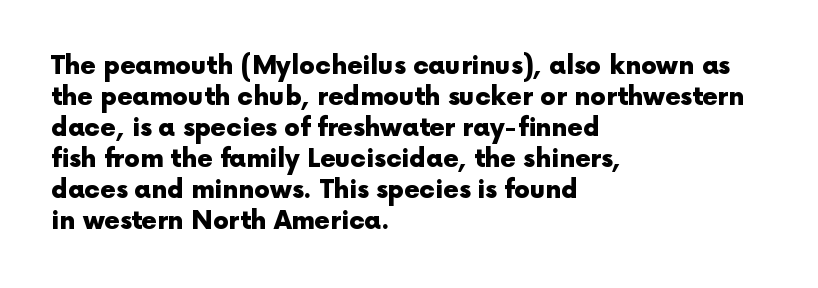
The image shows 25 px bold type, upright; set left-aligned, line spacing 1.24x, normal letter spacing, not underlined.
